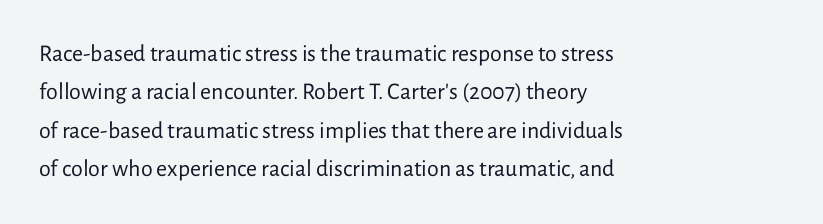
The image shows 24 px text type, upright; set left-aligned, normal line spacing (1.6x), normal letter spacing, not underlined.
